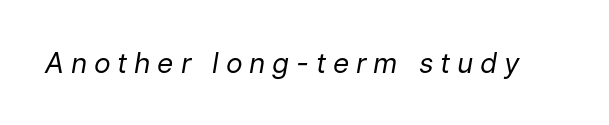
The strip under each line holds only bare page. Is this a fixed-width face? No — the glyphs have proportional, varying widths. The type is letterspaced generously, with wide tracking. Compared with a typical body face, this is equally light or lighter still. The passage shown leans; its letterforms are oblique.
